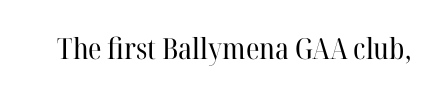
Q: Is the text bold? A: No.
Q: Is the text italic (slanted)? A: No, it is upright.
Q: Is the typeface a serif or a sans-serif typeface? A: Serif.
Q: Is the text underlined? A: No.
Q: Is the spacing between letters normal or unusually wide? A: Normal.
Q: Width (condensed, normal, or wide)? A: Normal.
Q: Stroke contrast? A: High.
Q: x-height? A: Medium.
Q: Monospaced? A: No.
